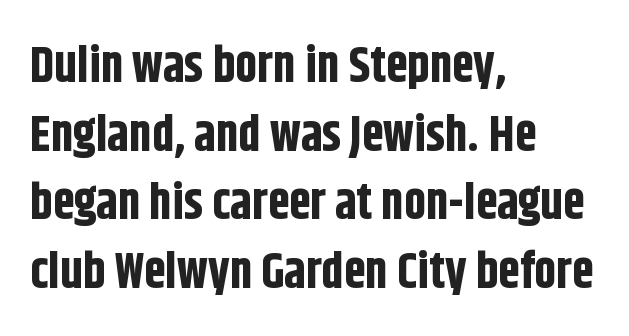
The image shows 49 px bold, condensed sans-serif type, upright; set left-aligned, normal line spacing (1.4x), normal letter spacing, not underlined; low stroke contrast and a large x-height.
